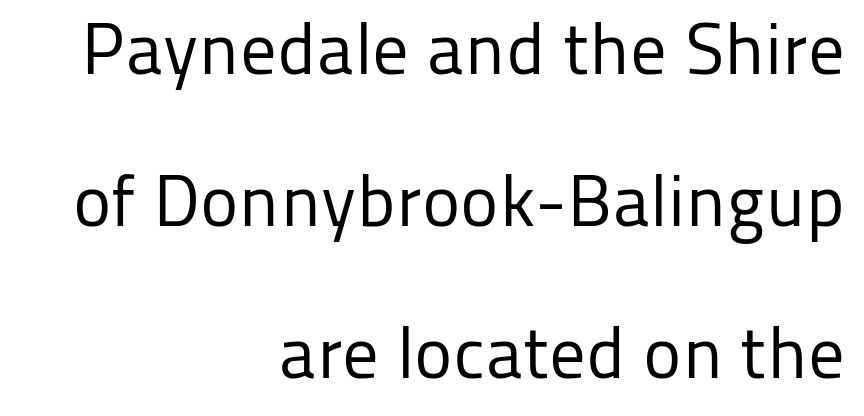
{"serif": "no", "italic": "no", "bold": "no", "weight": "regular", "width": "normal", "stroke_contrast": "low", "x_height": "medium", "monospaced": "no", "underline": "no", "align": "right", "line_spacing": "loose", "line_spacing_ratio": 2.08, "letter_spacing": "normal", "letter_spacing_em": 0.0, "glyph_px": 73}
